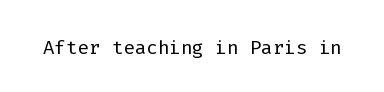
{"italic": "no", "bold": "no", "underline": "no", "letter_spacing": "normal", "letter_spacing_em": 0.0, "glyph_px": 27}
